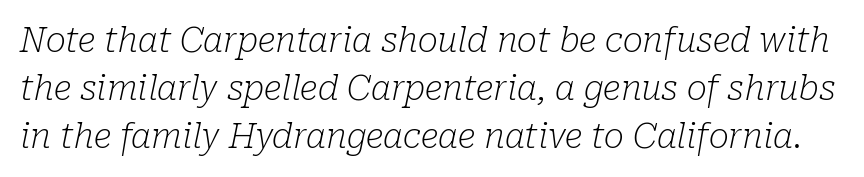
The image shows 34 px light serif type, italic (leaning right); set normal line spacing (1.41x), normal letter spacing, not underlined; low stroke contrast and a medium x-height.
